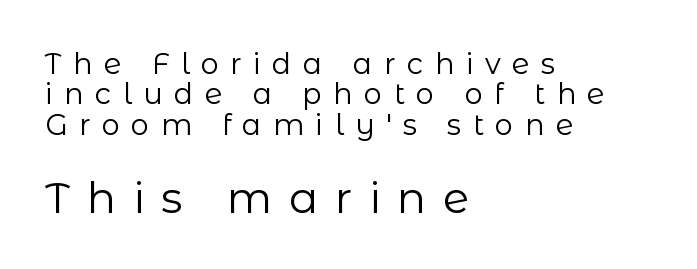
The image shows 43 px regular-weight sans-serif type, upright; set left-aligned, tight line spacing (1.05x), unusually wide letter spacing (+0.39 em), not underlined; the second (bottom) block is 1.48x larger; low stroke contrast and a medium x-height.
